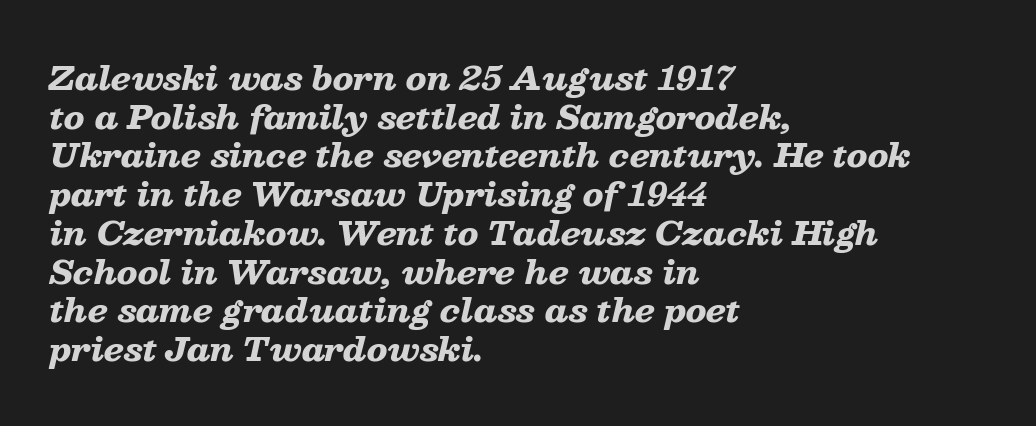
Stroke thickness is high; the sample reads as a true bold. Think of a printed novel: that variable character pitch is what you see here. Posture: slanted. Honestly, the letter spacing is just normal — you wouldn't notice it.
